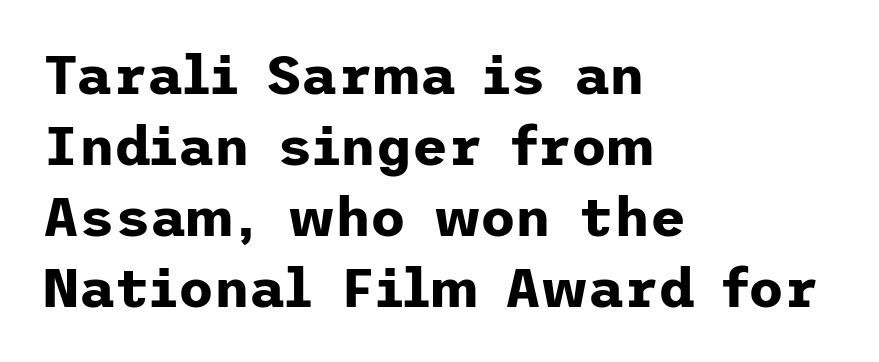
The image shows 55 px bold sans-serif type, upright; set left-aligned, normal line spacing (1.29x), normal letter spacing, not underlined; low stroke contrast and a medium x-height.
